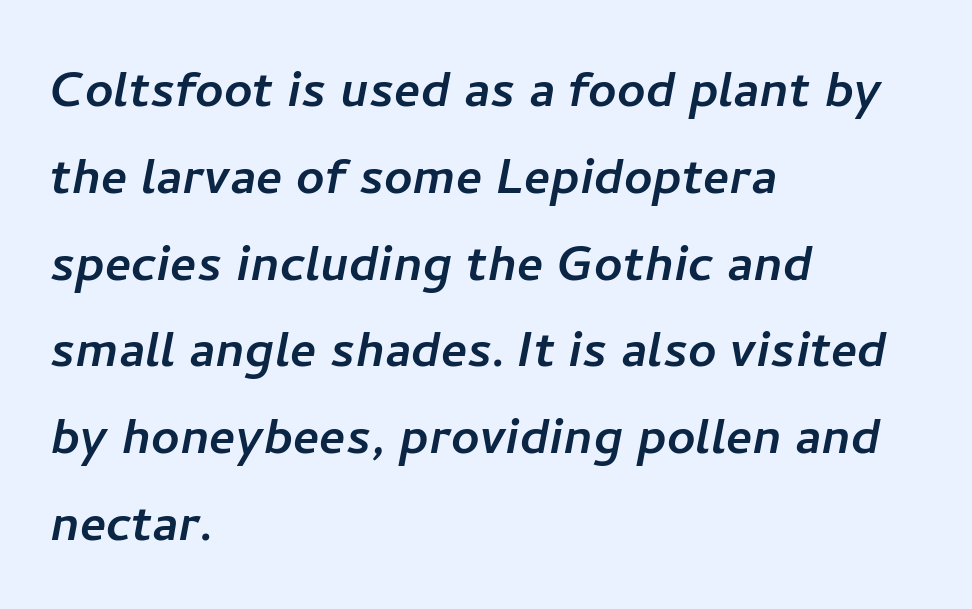
{"serif": "no", "width": "normal", "stroke_contrast": "low", "x_height": "medium", "monospaced": "no", "underline": "no", "align": "left", "line_spacing": "normal", "line_spacing_ratio": 1.4, "letter_spacing": "normal", "letter_spacing_em": 0.0, "glyph_px": 62}
